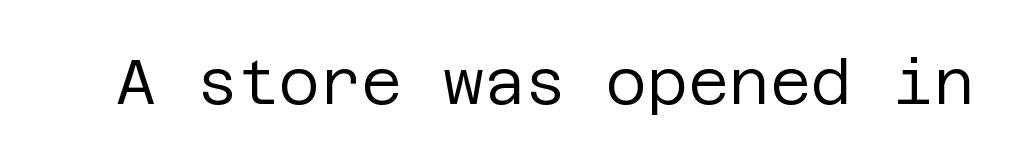
{"serif": "no", "italic": "no", "bold": "no", "weight": "regular", "width": "normal", "stroke_contrast": "low", "x_height": "large", "underline": "no", "letter_spacing": "normal", "letter_spacing_em": 0.0, "glyph_px": 63}
